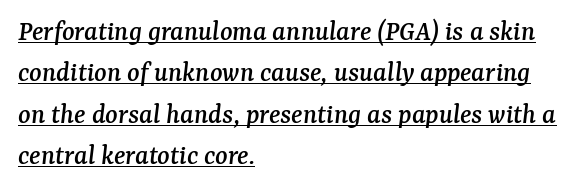
Q: Is the text italic (slanted)? A: Yes, it leans right by about 7 degrees.
Q: Is the typeface a serif or a sans-serif typeface? A: Serif.
Q: Is the text underlined? A: Yes.
Q: How is the paragraph aligned? A: Left-aligned.
Q: Is the spacing between letters normal or unusually wide? A: Normal.
Q: Is the spacing between lines tight, normal or loose? A: Normal.
Q: Width (condensed, normal, or wide)? A: Normal.
Q: Stroke contrast? A: Medium.
Q: x-height? A: Medium.
Q: Monospaced? A: No.
